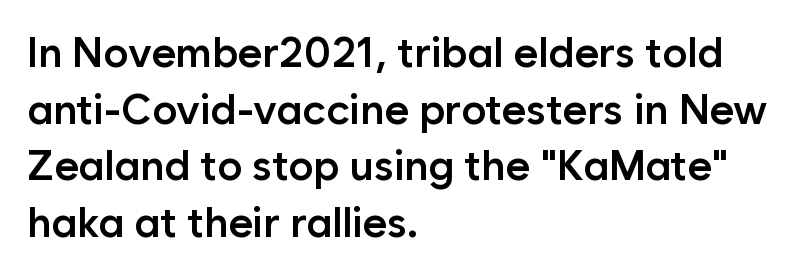
Font category for this specimen: sans-serif. Is the block centered? No — it sits flush against the left margin. Rendered with straight, roman letterforms. Each glyph is drawn with semibold strokes, heavier than normal yet not fully bold.
